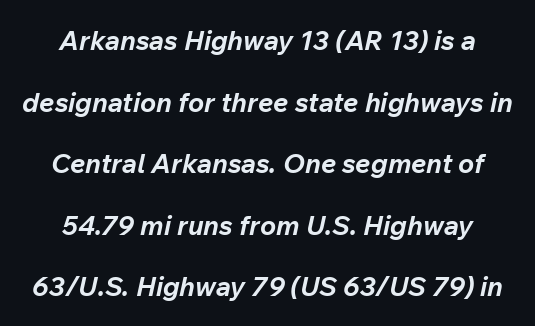
The image shows 27 px bold type, italic (leaning right); set centered, loose line spacing (2.28x), normal letter spacing, not underlined.
